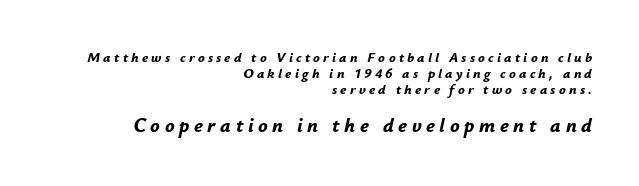
{"italic": "yes", "lean": "right", "slant_degrees": 12, "bold": "yes", "underline": "no", "align": "right", "line_spacing": "tight", "line_spacing_ratio": 1.13, "letter_spacing": "wide", "letter_spacing_em": 0.23, "larger_block": "second", "size_ratio": 1.43, "glyph_px": 20}
